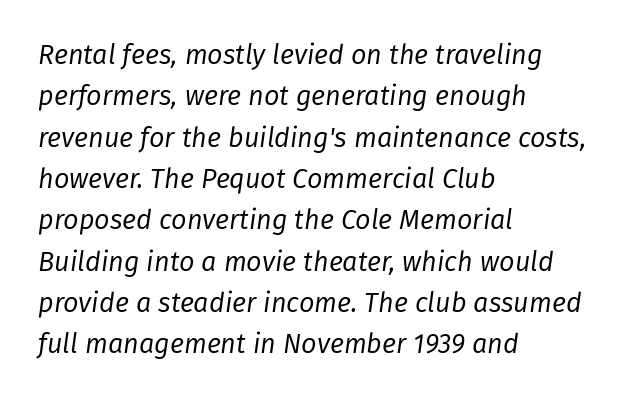
The image shows 27 px text type, italic (leaning right); set left-aligned, normal line spacing (1.53x), normal letter spacing, not underlined.
